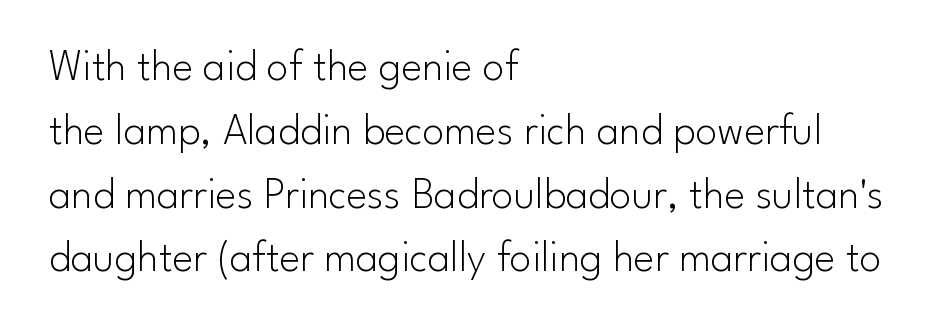
{"serif": "no", "italic": "no", "bold": "no", "weight": "light", "width": "normal", "stroke_contrast": "low", "x_height": "small", "monospaced": "no", "underline": "no", "align": "left", "line_spacing": "normal", "line_spacing_ratio": 1.45, "letter_spacing": "normal", "letter_spacing_em": 0.0, "glyph_px": 44}
